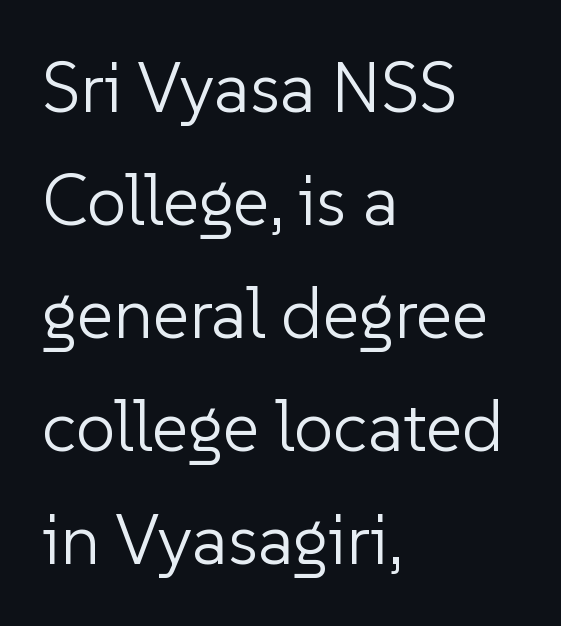
The image shows 71 px light sans-serif type, upright; set left-aligned, normal line spacing (1.59x), normal letter spacing, not underlined; low stroke contrast and a medium x-height.
